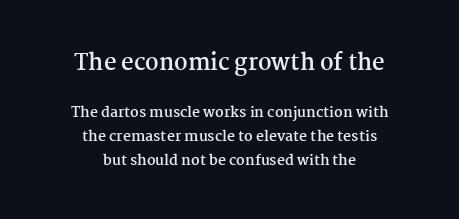
The image shows 22 px bold type, upright; set centered, line spacing 1.73x, normal letter spacing, not underlined; the first (top) block is 1.57x larger.
